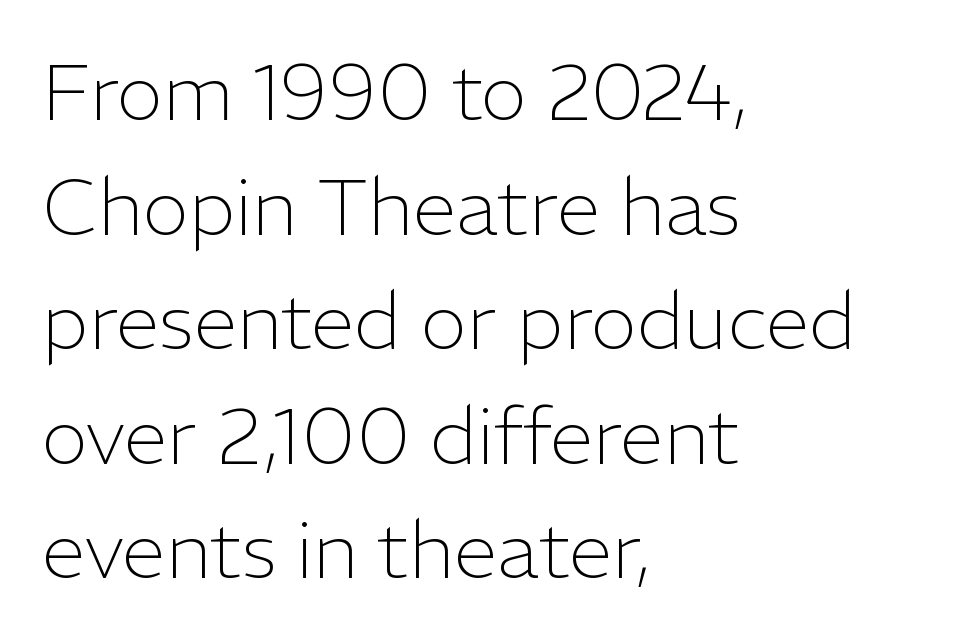
Q: Is the text bold? A: No.
Q: Is the text italic (slanted)? A: No, it is upright.
Q: Is the typeface a serif or a sans-serif typeface? A: Sans-serif.
Q: Is the text underlined? A: No.
Q: How is the paragraph aligned? A: Left-aligned.
Q: Is the spacing between letters normal or unusually wide? A: Normal.
Q: Is the spacing between lines tight, normal or loose? A: Normal.
Q: Width (condensed, normal, or wide)? A: Normal.
Q: Stroke contrast? A: Low.
Q: x-height? A: Medium.
Q: Monospaced? A: No.
